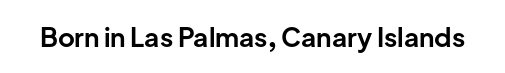
Q: Is the text bold? A: Yes.
Q: Is the text italic (slanted)? A: No, it is upright.
Q: Is the text underlined? A: No.
Q: Is the spacing between letters normal or unusually wide? A: Normal.
